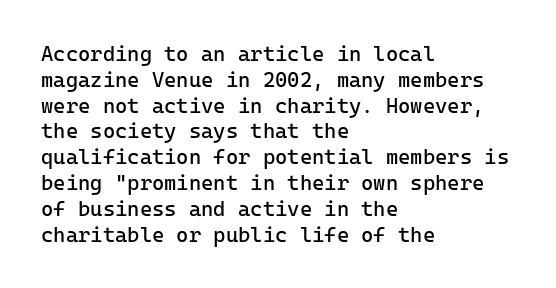
The image shows 21 px text type, upright; set left-aligned, line spacing 1.23x, normal letter spacing, not underlined.
